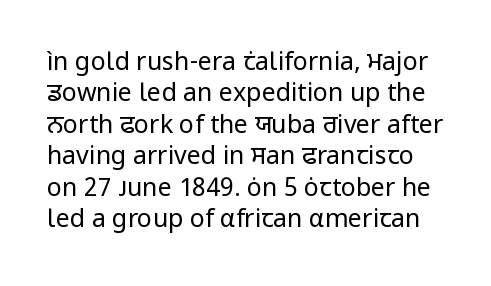
Stems and bowls with no extra thickness — not bold. This sample uses plain, unmodified letter spacing. The string is rendered with underlining switched off. Ordinary non-slanted type is in use.
